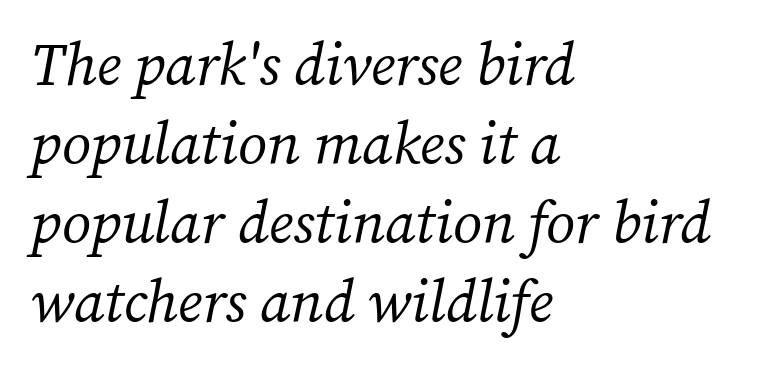
Here the glyphs are tracked normally, forming tight word shapes. This sample has the flowing, uneven cadence of proportional lettering. Yep, those are serifs on the letters. The space directly below the letters is spotless. Vertically, the passage feels balanced, rows spaced as you'd expect. Style check: oblique.
